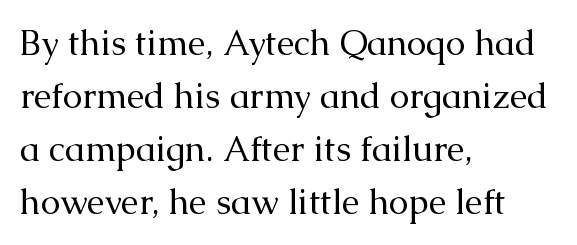
The image shows 35 px regular-weight serif type, upright; set left-aligned, normal line spacing (1.51x), normal letter spacing, not underlined; medium stroke contrast and a medium x-height.
